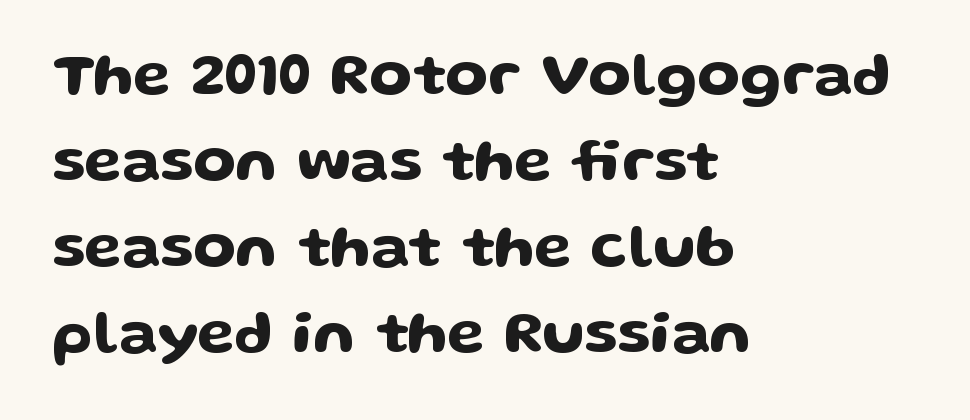
Q: Is the text italic (slanted)? A: No, it is upright.
Q: Is the typeface a serif or a sans-serif typeface? A: Sans-serif.
Q: Is the text underlined? A: No.
Q: How is the paragraph aligned? A: Left-aligned.
Q: Is the spacing between letters normal or unusually wide? A: Normal.
Q: Is the spacing between lines tight, normal or loose? A: Normal.
Q: Width (condensed, normal, or wide)? A: Wide.
Q: Stroke contrast? A: Low.
Q: x-height? A: Medium.
Q: Monospaced? A: No.
